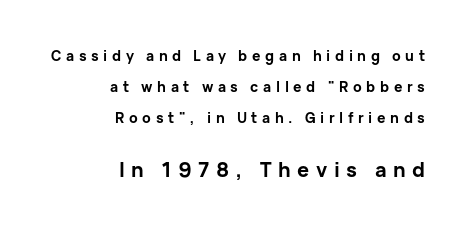
The image shows 20 px bold type, upright; set right-aligned, loose line spacing (2.21x), unusually wide letter spacing (+0.33 em), not underlined; the second (bottom) block is 1.43x larger.
